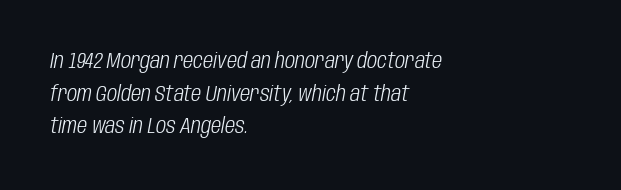
The image shows 22 px text type, italic (leaning right); set left-aligned, normal line spacing (1.48x), normal letter spacing, not underlined.
